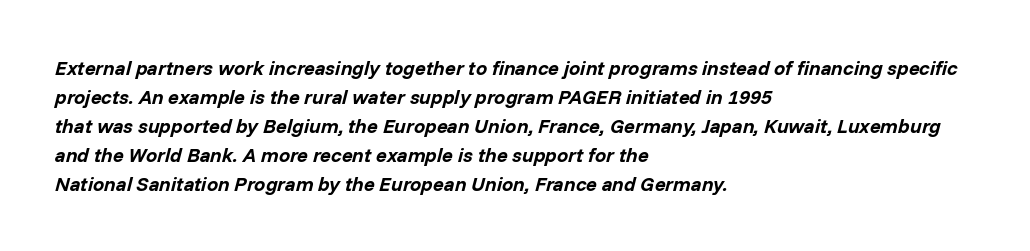
The space beneath each line is pristine and unruled. Where is the straight margin? On the left. This rendering leaves character spacing at its baseline value. An italicized treatment has been applied to the whole sample. The line-height multiplier appears to be the usual default.
